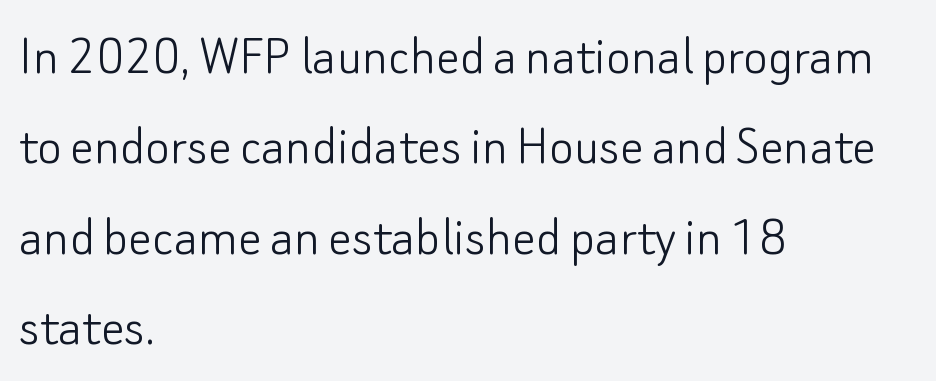
Q: Is the text bold? A: No.
Q: Is the text italic (slanted)? A: No, it is upright.
Q: Is the typeface a serif or a sans-serif typeface? A: Sans-serif.
Q: Is the text underlined? A: No.
Q: How is the paragraph aligned? A: Left-aligned.
Q: Is the spacing between letters normal or unusually wide? A: Normal.
Q: Is the spacing between lines tight, normal or loose? A: Normal.
Q: Width (condensed, normal, or wide)? A: Normal.
Q: Stroke contrast? A: Low.
Q: x-height? A: Small.
Q: Monospaced? A: No.
